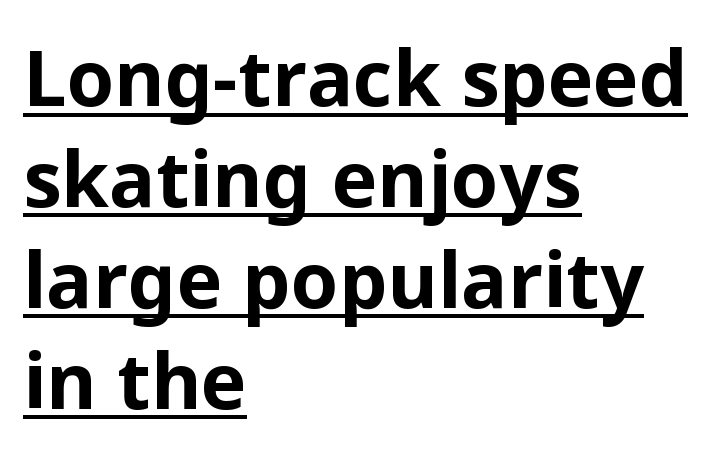
The image shows 77 px bold sans-serif type, upright; set left-aligned, normal line spacing (1.31x), normal letter spacing, underlined; low stroke contrast and a medium x-height.
